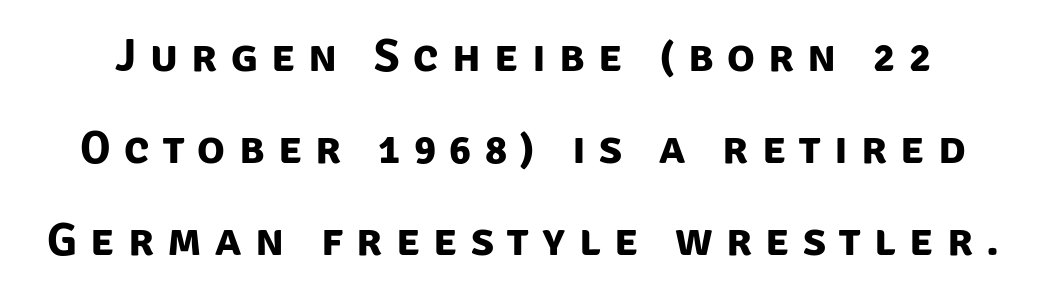
The image shows 46 px bold sans-serif type; set loose line spacing (2.0x), unusually wide letter spacing (+0.29 em), not underlined; low stroke contrast and a large x-height.
